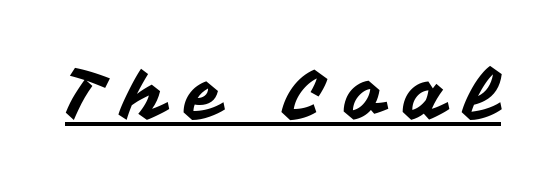
Q: Is the text italic (slanted)? A: Yes.
Q: Is the typeface a serif or a sans-serif typeface? A: Sans-serif.
Q: Is the text underlined? A: Yes.
Q: Is the spacing between letters normal or unusually wide? A: Unusually wide.
Q: Width (condensed, normal, or wide)? A: Normal.
Q: Stroke contrast? A: Medium.
Q: x-height? A: Medium.
Q: Monospaced? A: No.
